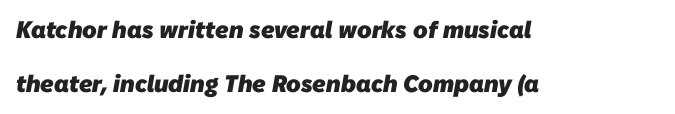
The image shows 24 px bold type; set left-aligned, loose line spacing (2.26x), normal letter spacing, not underlined.
